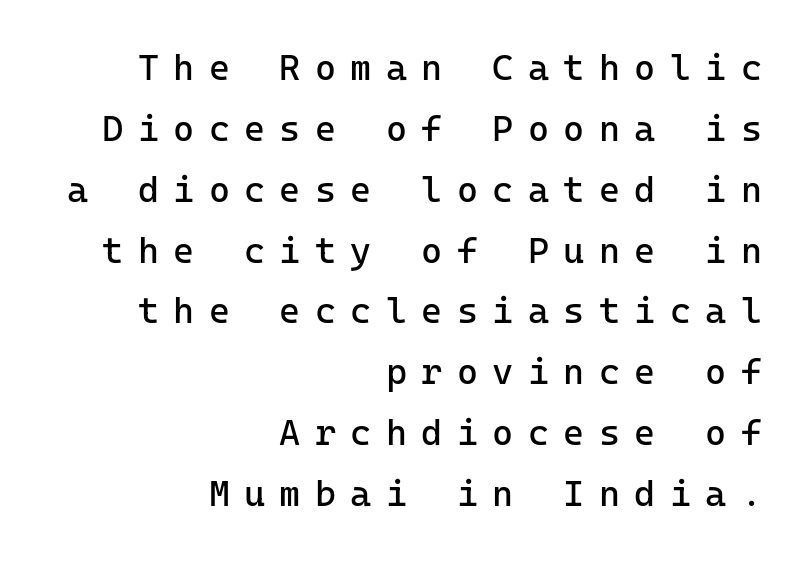
The image shows 36 px regular-weight sans-serif type, upright; set right-aligned, normal line spacing (1.69x), unusually wide letter spacing (+0.4 em), not underlined; low stroke contrast and a medium x-height.
